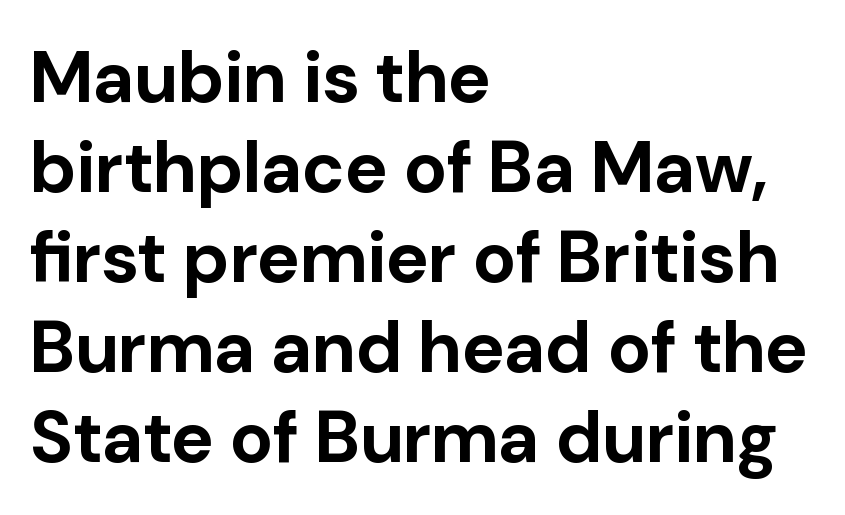
The image shows 72 px bold sans-serif type, upright; set left-aligned, normal line spacing (1.25x), normal letter spacing, not underlined; low stroke contrast and a medium x-height.
